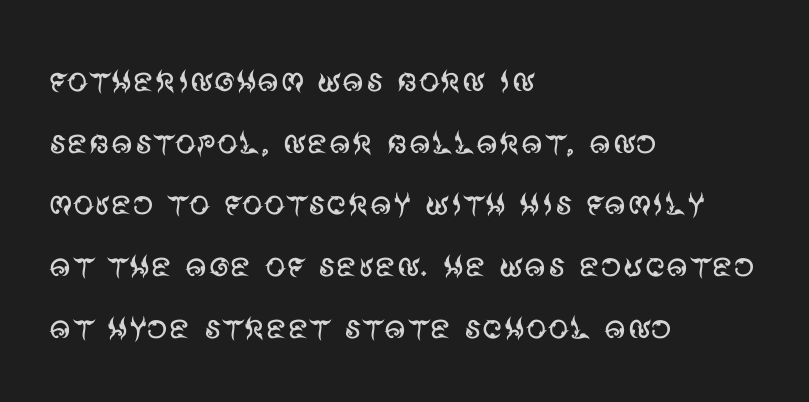
The image shows 42 px regular-weight sans-serif type, upright; set left-aligned, normal line spacing (1.47x), normal letter spacing, not underlined; medium stroke contrast and a large x-height.
